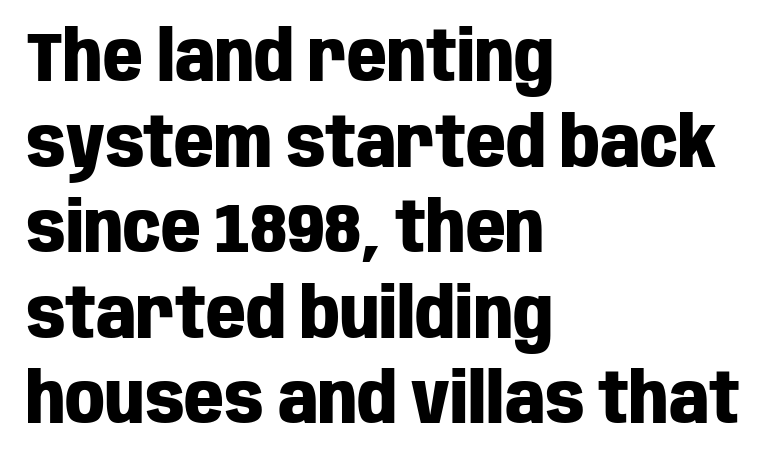
Q: Is the text bold? A: Yes.
Q: Is the text italic (slanted)? A: No, it is upright.
Q: Is the typeface a serif or a sans-serif typeface? A: Sans-serif.
Q: Is the text underlined? A: No.
Q: How is the paragraph aligned? A: Left-aligned.
Q: Is the spacing between letters normal or unusually wide? A: Normal.
Q: Width (condensed, normal, or wide)? A: Condensed.
Q: Stroke contrast? A: Low.
Q: x-height? A: Large.
Q: Monospaced? A: No.
